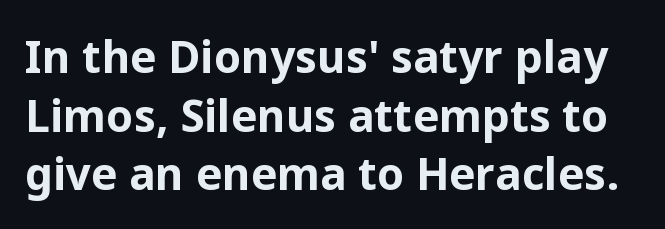
{"serif": "no", "italic": "no", "bold": "yes", "weight": "bold", "width": "normal", "stroke_contrast": "low", "x_height": "medium", "monospaced": "no", "underline": "no", "line_spacing": "normal", "line_spacing_ratio": 1.33, "letter_spacing": "normal", "letter_spacing_em": 0.0, "glyph_px": 44}
